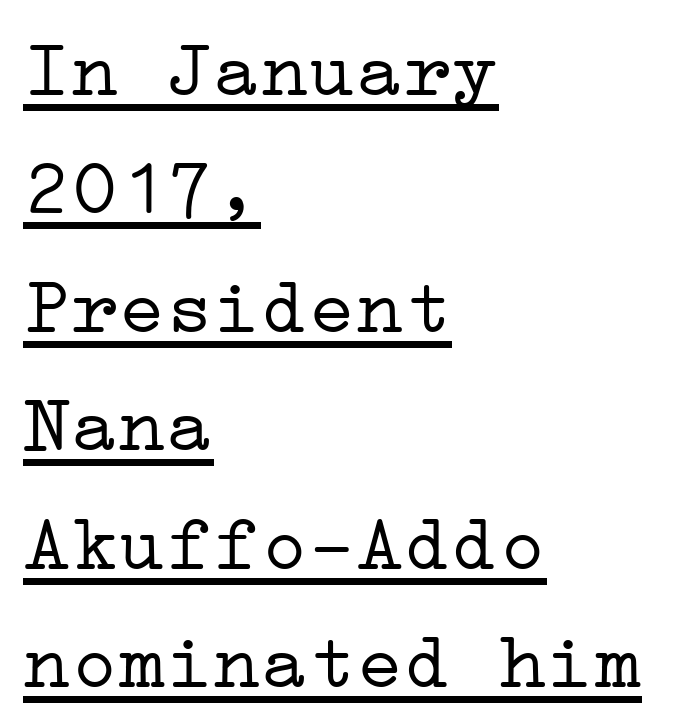
Q: Is the text bold? A: No.
Q: Is the text italic (slanted)? A: No, it is upright.
Q: Is the typeface a serif or a sans-serif typeface? A: Serif.
Q: Is the text underlined? A: Yes.
Q: How is the paragraph aligned? A: Left-aligned.
Q: Is the spacing between letters normal or unusually wide? A: Normal.
Q: Is the spacing between lines tight, normal or loose? A: Normal.
Q: Width (condensed, normal, or wide)? A: Wide.
Q: Stroke contrast? A: Low.
Q: x-height? A: Medium.
